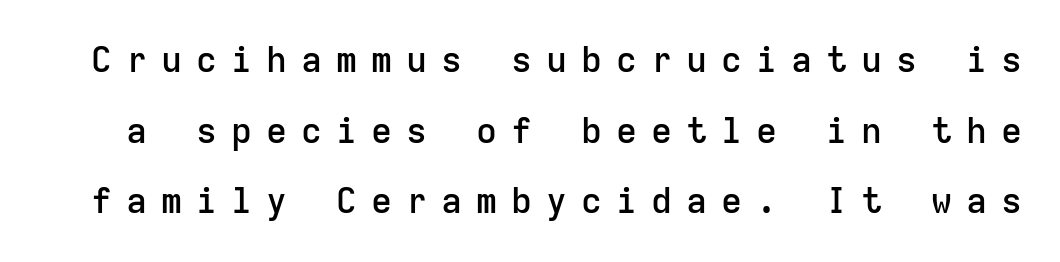
Q: Is the text bold? A: Semi-bold.
Q: Is the text italic (slanted)? A: No, it is upright.
Q: Is the typeface a serif or a sans-serif typeface? A: Sans-serif.
Q: Is the text underlined? A: No.
Q: Is the spacing between letters normal or unusually wide? A: Unusually wide.
Q: Is the spacing between lines tight, normal or loose? A: Loose.
Q: Width (condensed, normal, or wide)? A: Normal.
Q: Stroke contrast? A: Low.
Q: x-height? A: Medium.
Q: Monospaced? A: Yes.
